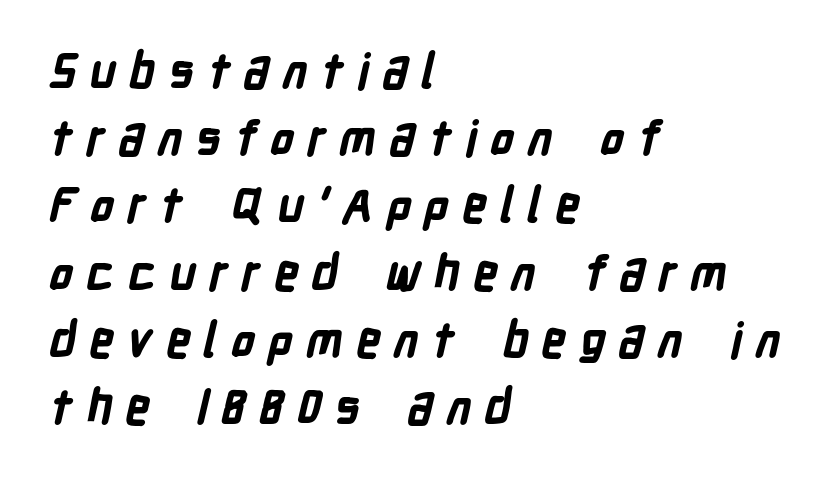
Q: Is the text bold? A: Yes.
Q: Is the typeface a serif or a sans-serif typeface? A: Sans-serif.
Q: Is the text underlined? A: No.
Q: How is the paragraph aligned? A: Left-aligned.
Q: Is the spacing between letters normal or unusually wide? A: Unusually wide.
Q: Is the spacing between lines tight, normal or loose? A: Normal.
Q: Width (condensed, normal, or wide)? A: Condensed.
Q: Stroke contrast? A: Low.
Q: x-height? A: Medium.
Q: Monospaced? A: No.
